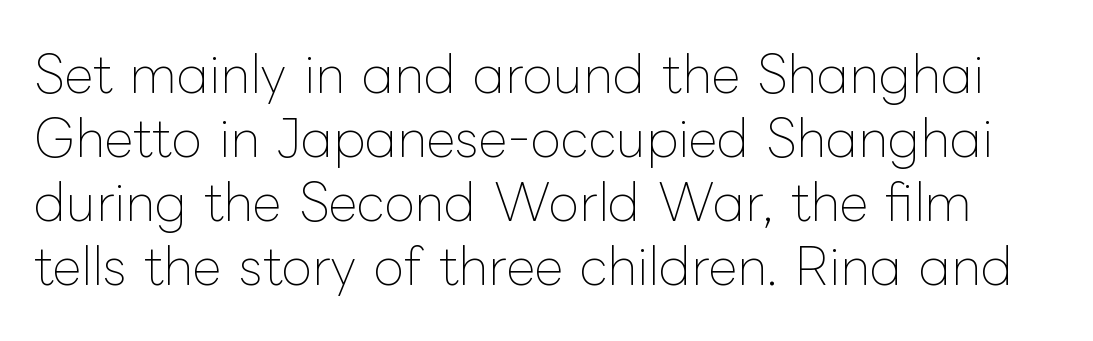
{"italic": "no", "bold": "no", "weight": "thin", "width": "normal", "stroke_contrast": "low", "x_height": "medium", "monospaced": "no", "underline": "no", "line_spacing": "normal", "line_spacing_ratio": 1.28, "letter_spacing": "normal", "letter_spacing_em": 0.0, "glyph_px": 50}
